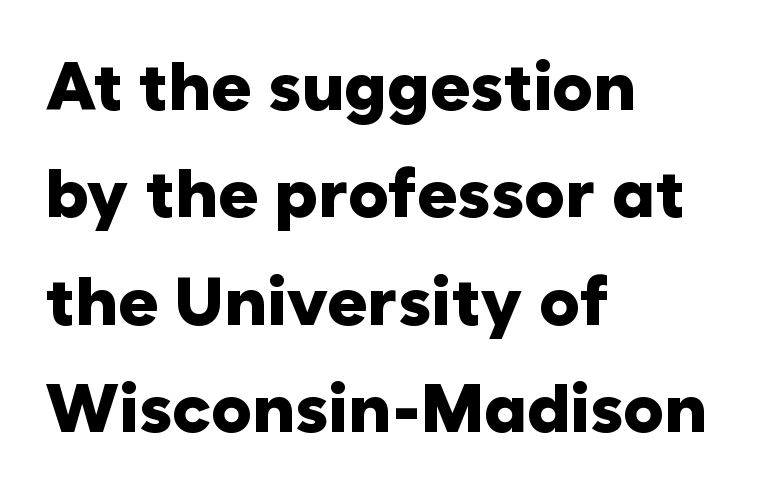
The image shows 68 px heavy sans-serif type, upright; set left-aligned, normal line spacing (1.58x), normal letter spacing, not underlined; low stroke contrast and a medium x-height.
